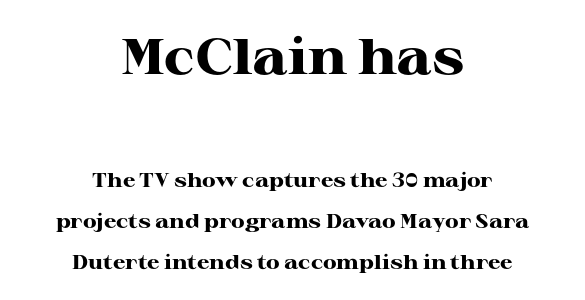
{"serif": "yes", "italic": "no", "bold": "yes", "weight": "heavy", "width": "wide", "stroke_contrast": "high", "x_height": "medium", "monospaced": "no", "underline": "no", "align": "center", "line_spacing": "loose", "line_spacing_ratio": 2.06, "letter_spacing": "normal", "letter_spacing_em": 0.0, "larger_block": "first", "size_ratio": 2.5, "glyph_px": 50}
